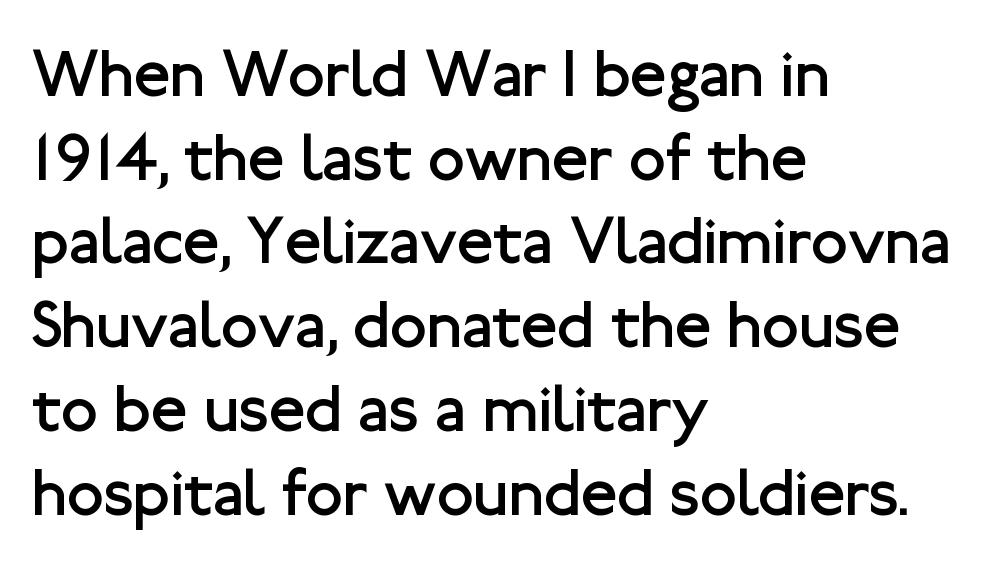
Q: Is the text bold? A: No.
Q: Is the text italic (slanted)? A: No, it is upright.
Q: Is the typeface a serif or a sans-serif typeface? A: Sans-serif.
Q: Is the text underlined? A: No.
Q: How is the paragraph aligned? A: Left-aligned.
Q: Is the spacing between letters normal or unusually wide? A: Normal.
Q: Is the spacing between lines tight, normal or loose? A: Normal.
Q: Width (condensed, normal, or wide)? A: Normal.
Q: Stroke contrast? A: Low.
Q: x-height? A: Medium.
Q: Monospaced? A: No.
